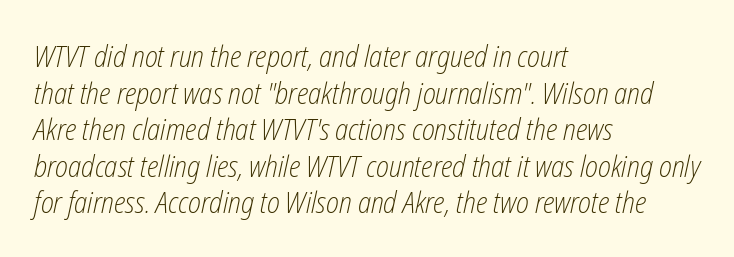
{"italic": "yes", "lean": "right", "slant_degrees": 12, "bold": "no", "weight": "light", "width": "condensed", "stroke_contrast": "low", "x_height": "medium", "monospaced": "no", "underline": "no", "align": "left", "line_spacing_ratio": 1.22, "letter_spacing": "normal", "letter_spacing_em": 0.0, "glyph_px": 30}
